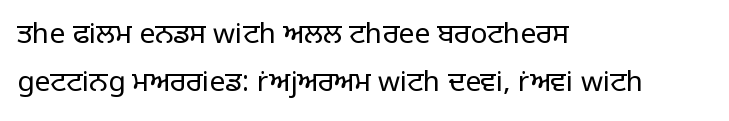
The image shows 28 px light sans-serif type, upright; set left-aligned, line spacing 1.72x, normal letter spacing, not underlined; low stroke contrast and a large x-height.
